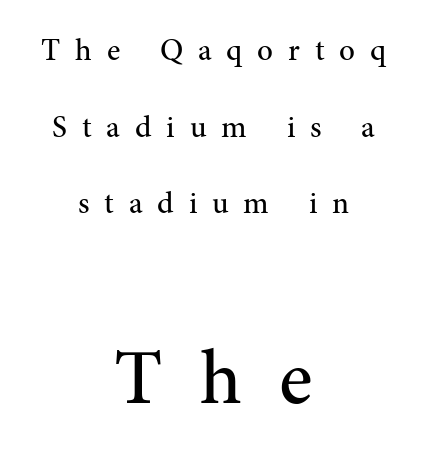
No chunkiness to these letters — they're not bold. Horizontal alignment here is central, giving a formal, balanced look. These lines are rendered in a variable-pitch font. Underlining? Definitely not there. If you squint, the bottom block still reads clearly — it's the larger of the two.
